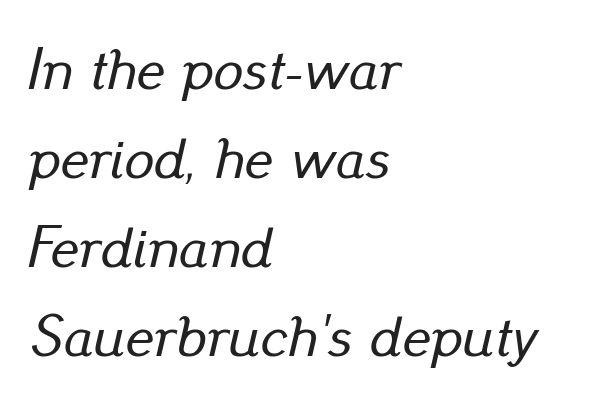
A student would call this left alignment; a typographer would say flush left, rag right. Looks like regular typesetting: each glyph gets only the width it needs. A bare baseline throughout the passage. Line spacing here is normal.
